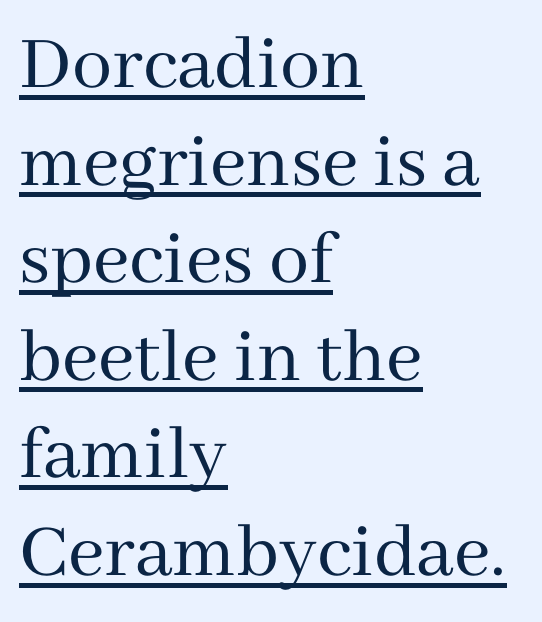
Q: Is the text bold? A: No.
Q: Is the text italic (slanted)? A: No, it is upright.
Q: Is the typeface a serif or a sans-serif typeface? A: Serif.
Q: Is the text underlined? A: Yes.
Q: How is the paragraph aligned? A: Left-aligned.
Q: Is the spacing between letters normal or unusually wide? A: Normal.
Q: Width (condensed, normal, or wide)? A: Normal.
Q: Stroke contrast? A: Medium.
Q: x-height? A: Medium.
Q: Monospaced? A: No.
